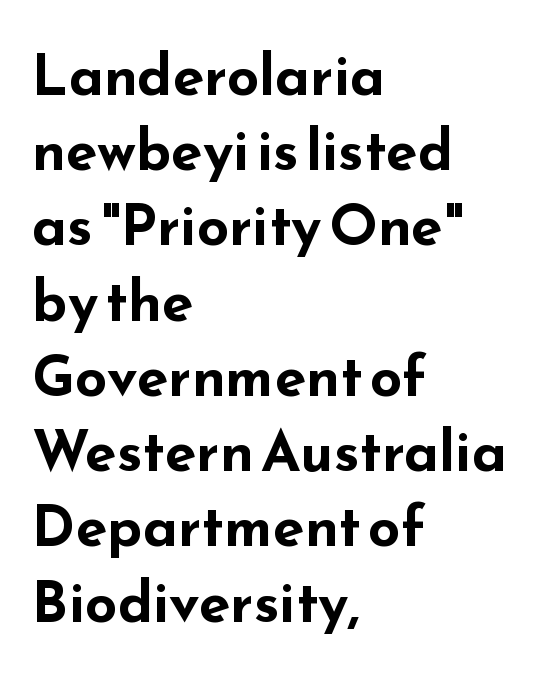
{"serif": "no", "italic": "no", "bold": "yes", "weight": "bold", "width": "wide", "stroke_contrast": "low", "x_height": "small", "monospaced": "no", "underline": "no", "align": "left", "line_spacing": "normal", "line_spacing_ratio": 1.32, "letter_spacing": "normal", "letter_spacing_em": 0.0, "glyph_px": 57}
